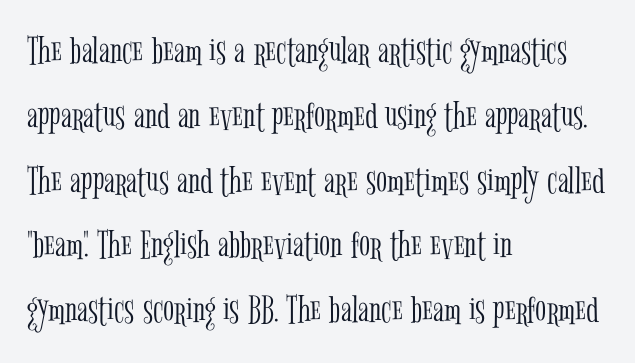
Q: Is the text bold? A: No.
Q: Is the text italic (slanted)? A: No, it is upright.
Q: Is the typeface a serif or a sans-serif typeface? A: Serif.
Q: Is the text underlined? A: No.
Q: How is the paragraph aligned? A: Left-aligned.
Q: Is the spacing between letters normal or unusually wide? A: Normal.
Q: Is the spacing between lines tight, normal or loose? A: Normal.
Q: Width (condensed, normal, or wide)? A: Condensed.
Q: Stroke contrast? A: Low.
Q: x-height? A: Medium.
Q: Monospaced? A: No.
